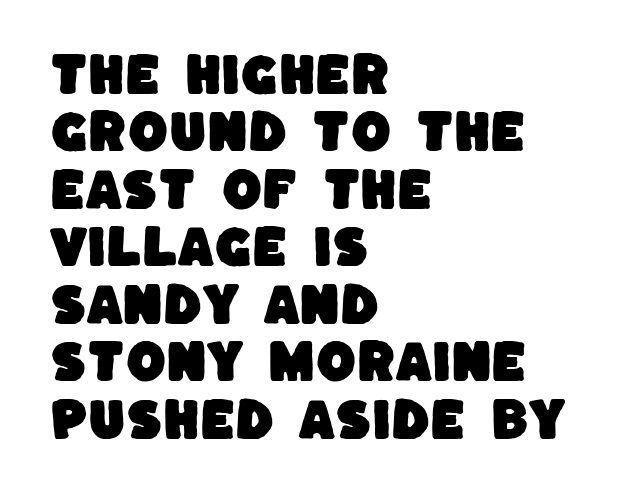
Q: Is the typeface a serif or a sans-serif typeface? A: Sans-serif.
Q: Is the text underlined? A: No.
Q: How is the paragraph aligned? A: Left-aligned.
Q: Is the spacing between letters normal or unusually wide? A: Normal.
Q: Is the spacing between lines tight, normal or loose? A: Normal.
Q: Width (condensed, normal, or wide)? A: Normal.
Q: Stroke contrast? A: Low.
Q: x-height? A: Large.
Q: Monospaced? A: No.
